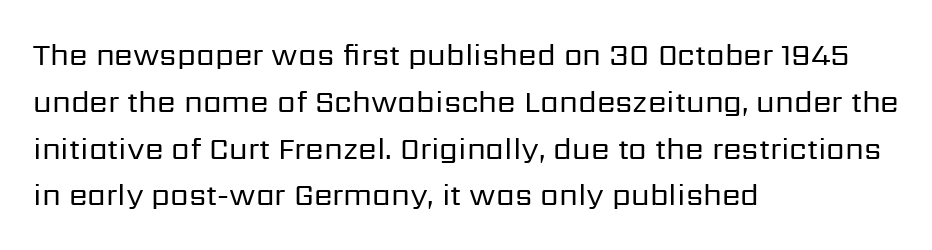
These lines are composed in type without serifs. Where is the straight margin? On the left. One glance says typical: line gaps are just what's usual. This is not heavy type; no bold has been used. Students, note that the glyphs here touch the page at normal intervals. The space beneath each line is pristine and unruled.
